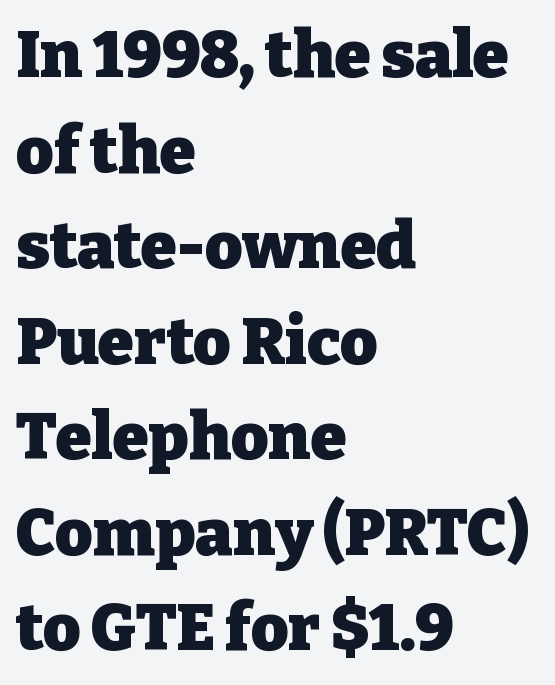
Upright lettering throughout. Is this a sans? No — the strokes have serifs. The characters look thick and weighty, a clear bold. You could not count columns in this text — the font is proportionally spaced. Quick note: underline off.
